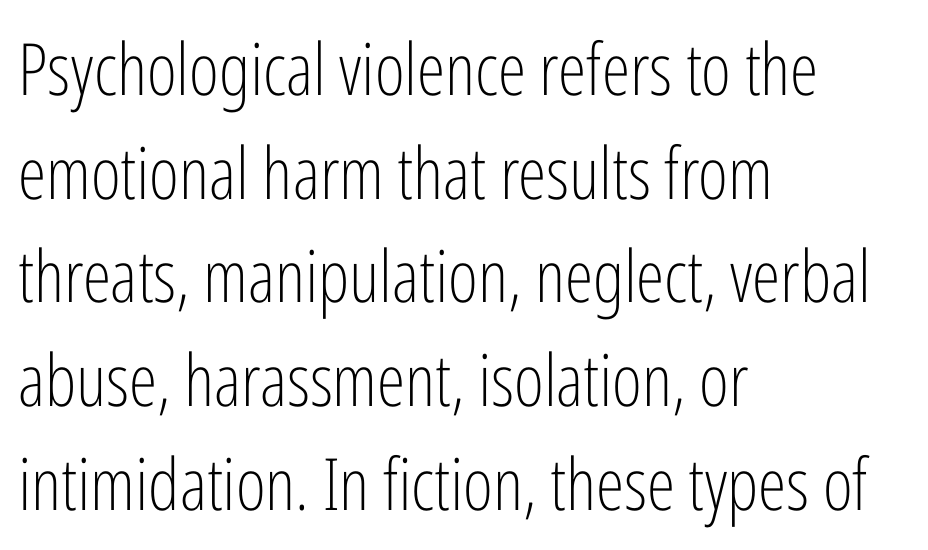
The typeface has the unassuming heft of standard copy or less. All the whitespace from short lines collects on the right. How are the letters spaced? Ordinarily, with no added tracking. A typesetter would call this leading conventional body-copy spacing.
